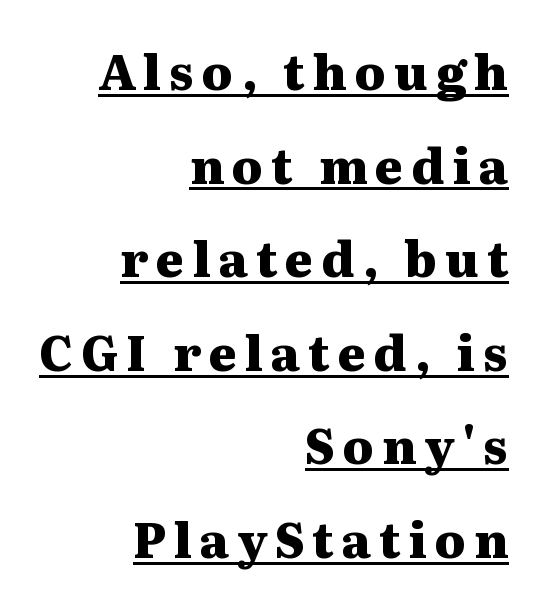
Q: Is the text bold? A: Yes.
Q: Is the text italic (slanted)? A: No, it is upright.
Q: Is the typeface a serif or a sans-serif typeface? A: Serif.
Q: Is the text underlined? A: Yes.
Q: How is the paragraph aligned? A: Right-aligned.
Q: Is the spacing between lines tight, normal or loose? A: Loose.
Q: Width (condensed, normal, or wide)? A: Wide.
Q: Stroke contrast? A: Medium.
Q: x-height? A: Medium.
Q: Monospaced? A: No.
